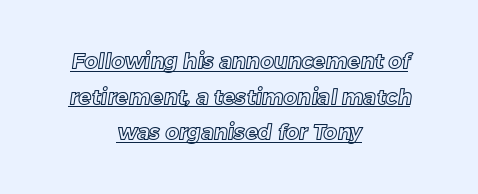
The image shows 21 px text type; set centered, normal line spacing (1.7x), normal letter spacing, underlined.
